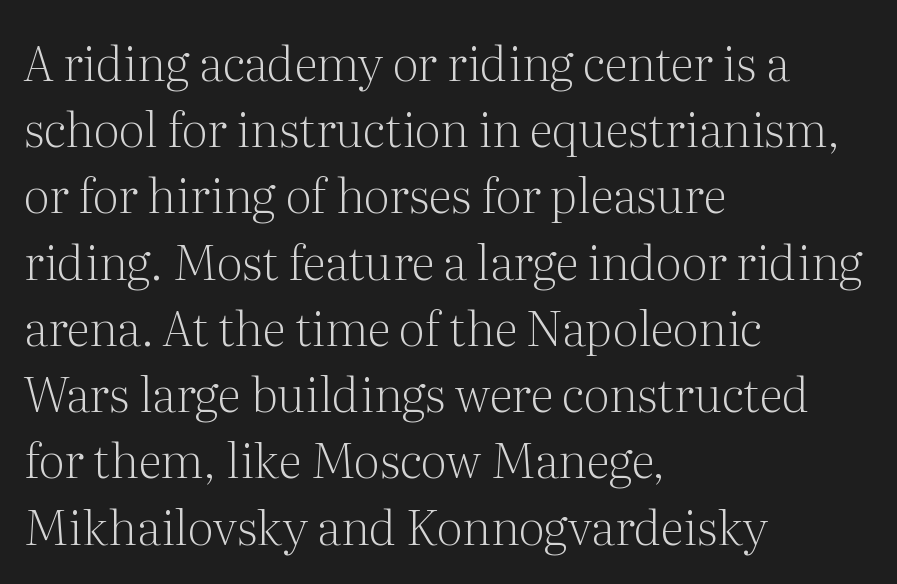
{"serif": "yes", "italic": "no", "bold": "no", "weight": "light", "width": "normal", "stroke_contrast": "medium", "x_height": "medium", "monospaced": "no", "underline": "no", "align": "left", "line_spacing": "normal", "line_spacing_ratio": 1.38, "letter_spacing": "normal", "letter_spacing_em": 0.0, "glyph_px": 48}
